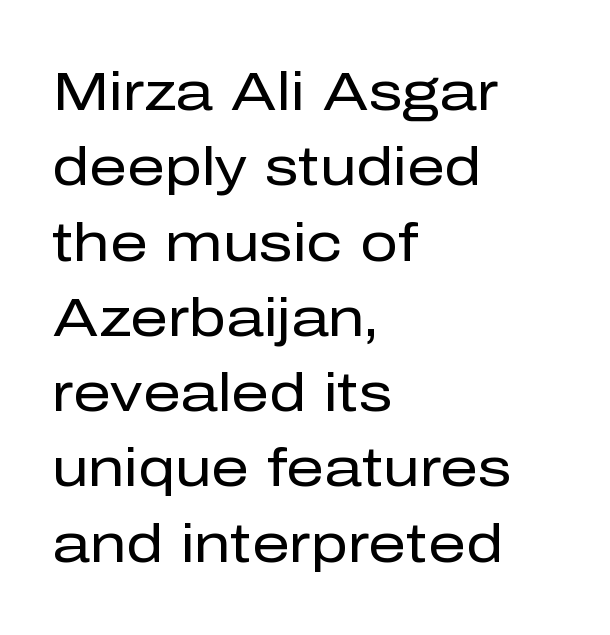
{"serif": "no", "italic": "no", "bold": "no", "weight": "regular", "width": "normal", "stroke_contrast": "low", "x_height": "medium", "monospaced": "no", "underline": "no", "align": "left", "line_spacing": "normal", "line_spacing_ratio": 1.42, "letter_spacing": "normal", "letter_spacing_em": 0.0, "glyph_px": 53}
